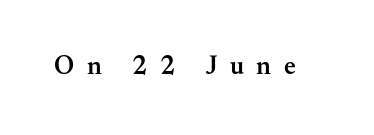
Q: Is the text bold? A: Semi-bold.
Q: Is the text italic (slanted)? A: No, it is upright.
Q: Is the text underlined? A: No.
Q: Is the spacing between letters normal or unusually wide? A: Unusually wide.
